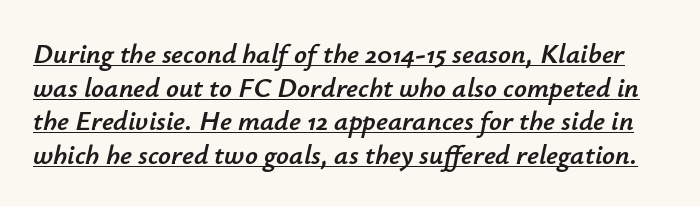
An italicized treatment has been applied to the whole sample. The letters advance in unequal steps, a hallmark of proportional type. Standard letterfit; no display-style spreading of the glyphs. Beneath each row of characters lies a ruled line.
